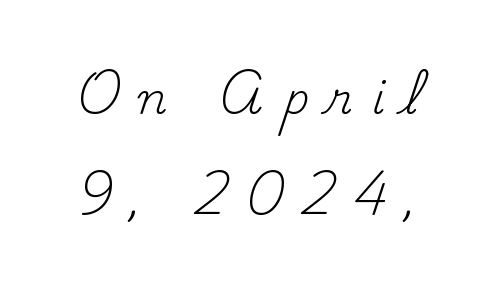
Whoever set this chose breathing room over compactness in the vertical rhythm. Quick note: underline off. Vertical stems look standard width or narrower in stroke. Is the letter spacing exaggerated? Yes — the characters are pushed far apart.
